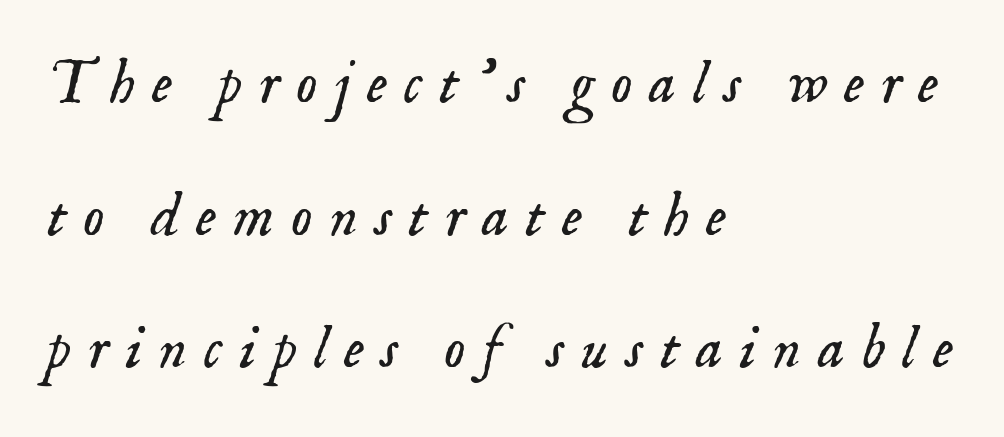
{"serif": "yes", "italic": "yes", "lean": "right", "slant_degrees": 18, "bold": "no", "weight": "light", "width": "normal", "stroke_contrast": "low", "x_height": "small", "monospaced": "no", "underline": "no", "align": "left", "line_spacing": "loose", "line_spacing_ratio": 2.21, "letter_spacing": "wide", "letter_spacing_em": 0.28, "glyph_px": 60}
